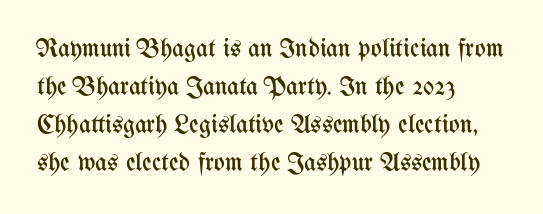
Q: Is the text bold? A: No.
Q: Is the text italic (slanted)? A: No, it is upright.
Q: Is the text underlined? A: No.
Q: How is the paragraph aligned? A: Left-aligned.
Q: Is the spacing between letters normal or unusually wide? A: Normal.
Q: Is the spacing between lines tight, normal or loose? A: Normal.
